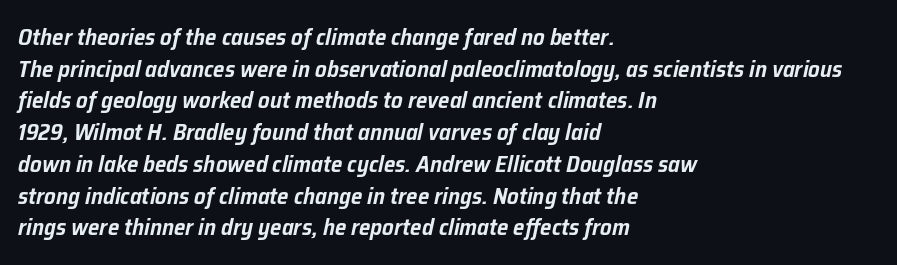
{"italic": "yes", "lean": "right", "slant_degrees": 12, "underline": "no", "align": "left", "line_spacing": "normal", "line_spacing_ratio": 1.38, "letter_spacing": "normal", "letter_spacing_em": 0.0, "glyph_px": 23}
